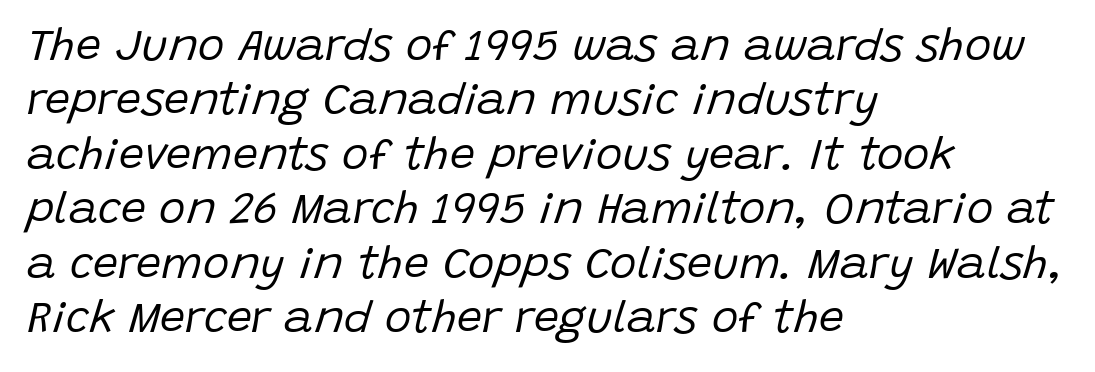
{"italic": "yes", "lean": "right", "slant_degrees": 15, "bold": "no", "weight": "regular", "width": "normal", "stroke_contrast": "low", "x_height": "large", "monospaced": "no", "underline": "no", "align": "left", "line_spacing_ratio": 1.21, "letter_spacing": "normal", "letter_spacing_em": 0.0, "glyph_px": 45}
